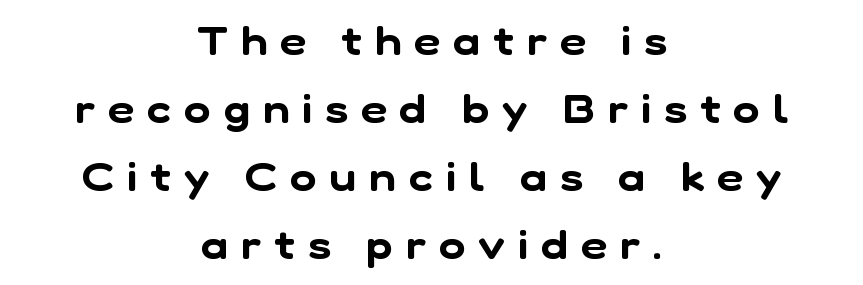
Q: Is the typeface a serif or a sans-serif typeface? A: Sans-serif.
Q: Is the text underlined? A: No.
Q: How is the paragraph aligned? A: Centered.
Q: Is the spacing between letters normal or unusually wide? A: Unusually wide.
Q: Is the spacing between lines tight, normal or loose? A: Normal.
Q: Width (condensed, normal, or wide)? A: Normal.
Q: Stroke contrast? A: Low.
Q: x-height? A: Medium.
Q: Monospaced? A: No.
